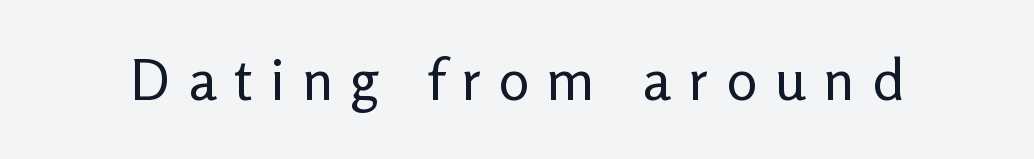
The type is letterspaced generously, with wide tracking. The letters stand upright; this is a roman face. This is not heavy type; no bold has been used. Varying glyph widths throughout — classic text-font behaviour. The space beneath each line is pristine and unruled. The typeface chosen for these lines omits serifs.
